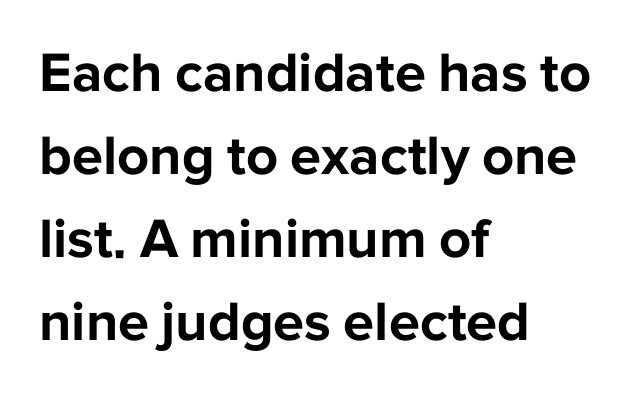
Upright lettering throughout. Tracking value appears to be zero — textbook default spacing. Think of a printed novel: that variable character pitch is what you see here. The characters display no serif detailing; their extremities are plain. Caption: bold face, heavy strokes.
